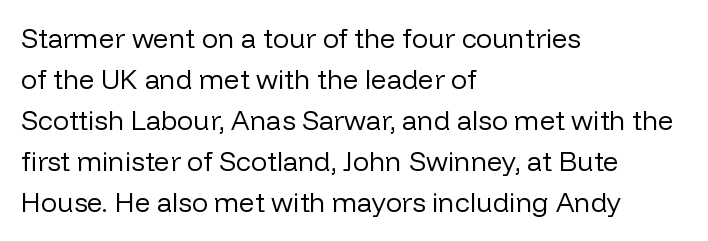
Q: Is the text bold? A: No.
Q: Is the text italic (slanted)? A: No, it is upright.
Q: Is the text underlined? A: No.
Q: How is the paragraph aligned? A: Left-aligned.
Q: Is the spacing between letters normal or unusually wide? A: Normal.
Q: Is the spacing between lines tight, normal or loose? A: Normal.
